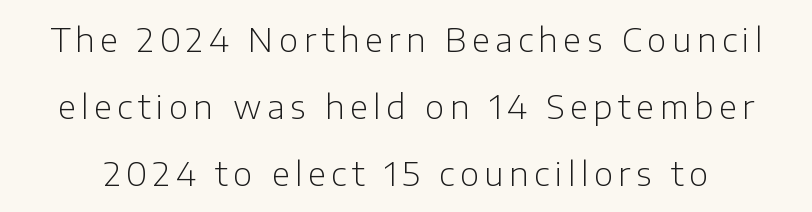
This is sans-serif lettering, the kind often seen on screens and signage. The space between consecutive lines is lavish. The space beneath each line is pristine and unruled. The passage shown is typed in a proportional face where columns would drift. Notice how the stems are strictly vertical — no italics here.
